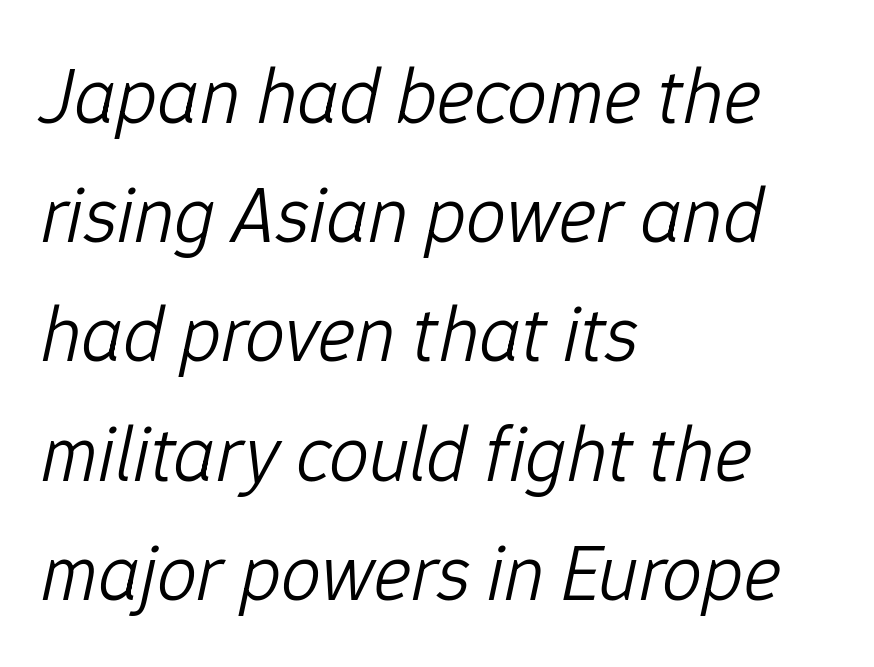
Q: Is the text bold? A: No.
Q: Is the text italic (slanted)? A: Yes, it leans right by about 12 degrees.
Q: Is the text underlined? A: No.
Q: How is the paragraph aligned? A: Left-aligned.
Q: Is the spacing between letters normal or unusually wide? A: Normal.
Q: Is the spacing between lines tight, normal or loose? A: Normal.
Q: Width (condensed, normal, or wide)? A: Normal.
Q: Stroke contrast? A: Low.
Q: x-height? A: Medium.
Q: Monospaced? A: No.
